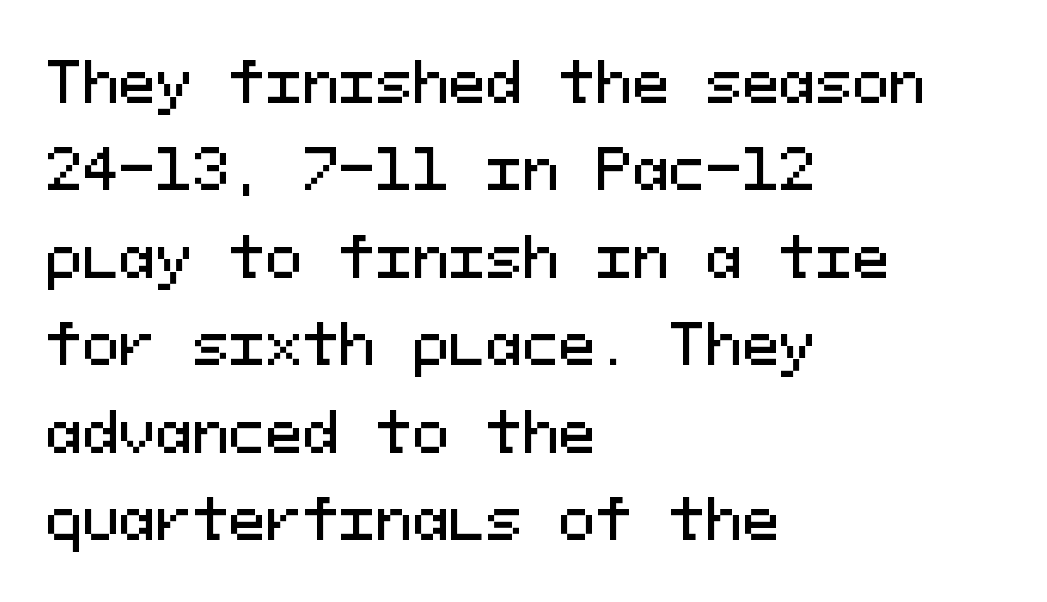
Quick note: underline off. The space between consecutive lines is moderate. Here the glyphs are tracked normally, forming tight word shapes. Monospaced: the letters line up in strict vertical columns.
